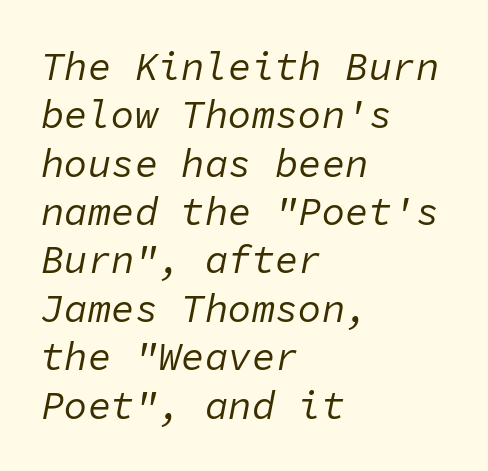
Each line starts at the same left margin while the right side varies. Words float on clear page, feet unadorned. The font is comparable to plain body text, perhaps lighter. Looks like terminal output: every glyph gets an equal slot.
